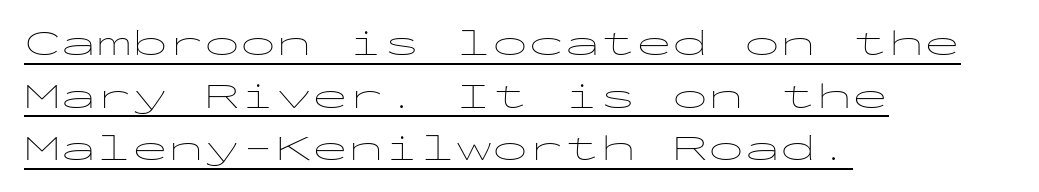
Q: Is the text bold? A: No.
Q: Is the text italic (slanted)? A: No, it is upright.
Q: Is the typeface a serif or a sans-serif typeface? A: Sans-serif.
Q: Is the text underlined? A: Yes.
Q: How is the paragraph aligned? A: Left-aligned.
Q: Is the spacing between letters normal or unusually wide? A: Normal.
Q: Is the spacing between lines tight, normal or loose? A: Normal.
Q: Width (condensed, normal, or wide)? A: Wide.
Q: Stroke contrast? A: Low.
Q: x-height? A: Medium.
Q: Monospaced? A: Yes.
